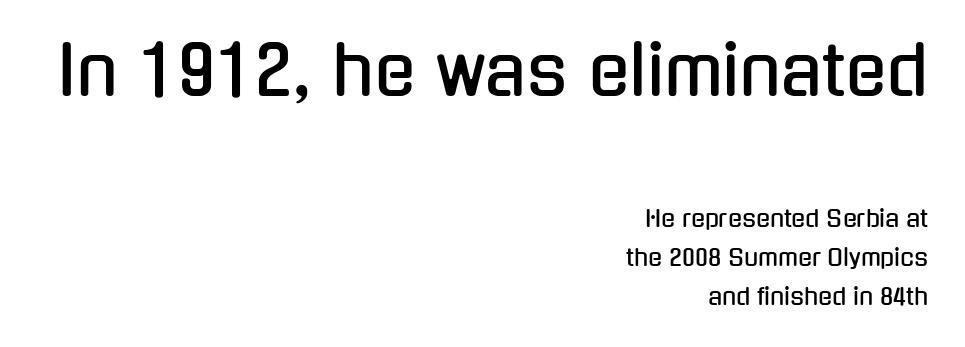
{"serif": "no", "italic": "no", "width": "condensed", "stroke_contrast": "low", "x_height": "medium", "monospaced": "no", "underline": "no", "align": "right", "line_spacing": "normal", "line_spacing_ratio": 1.7, "letter_spacing": "normal", "letter_spacing_em": 0.0, "larger_block": "first", "size_ratio": 2.96, "glyph_px": 68}
